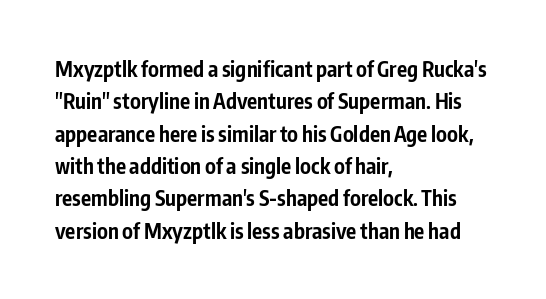
{"italic": "no", "bold": "yes", "underline": "no", "align": "left", "line_spacing": "normal", "line_spacing_ratio": 1.54, "letter_spacing": "normal", "letter_spacing_em": 0.0, "glyph_px": 21}
